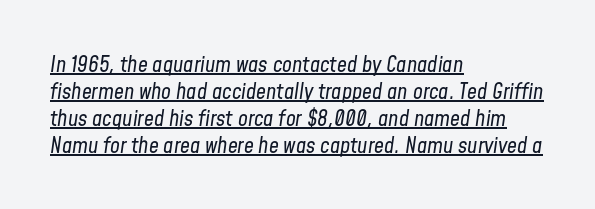
The typesetting does not lean heavy: it is not bold. These lines stack with their left ends in a neat column. Each line of the rendering has a horizontal stroke beneath the glyphs. Notice how the stems are inclined rather than vertical — that's the hallmark of italics. Does extra space separate the letters? No, they use regular spacing.
